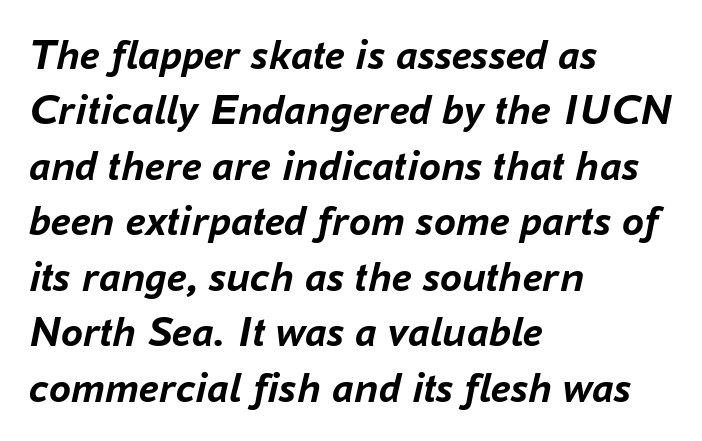
This is oblique type, the kind used for emphasis or titles. The vertical gap from one line to the next is medium. The tracking reads as untouched default to a designer's eye. Here the designer chose a conventional face with non-uniform glyph widths. Alignment: flush left.
